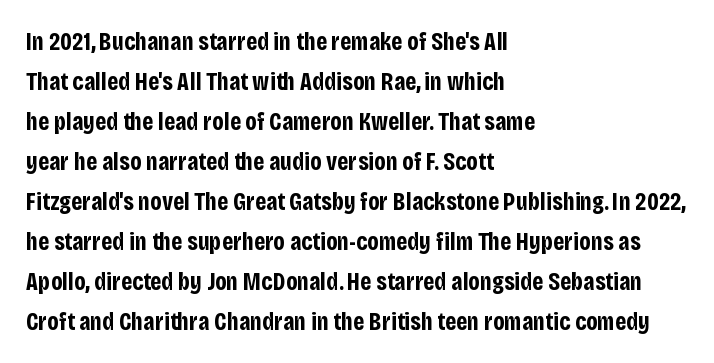
The image shows 25 px bold type, upright; set left-aligned, normal line spacing (1.6x), normal letter spacing, not underlined.
